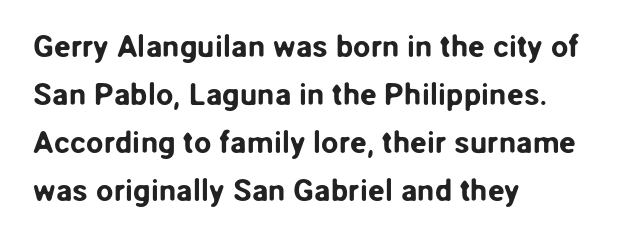
Q: Is the text italic (slanted)? A: No, it is upright.
Q: Is the typeface a serif or a sans-serif typeface? A: Sans-serif.
Q: Is the text underlined? A: No.
Q: How is the paragraph aligned? A: Left-aligned.
Q: Is the spacing between letters normal or unusually wide? A: Normal.
Q: Is the spacing between lines tight, normal or loose? A: Normal.
Q: Width (condensed, normal, or wide)? A: Normal.
Q: Stroke contrast? A: Low.
Q: x-height? A: Medium.
Q: Monospaced? A: No.
